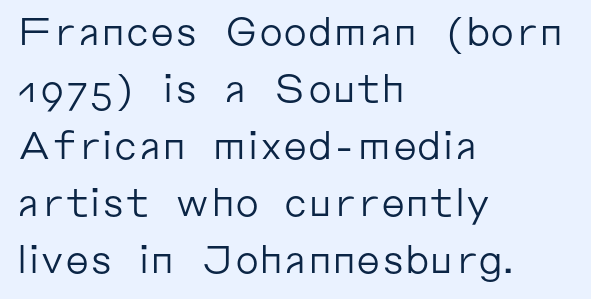
{"serif": "no", "italic": "no", "bold": "no", "weight": "regular", "width": "normal", "stroke_contrast": "low", "x_height": "medium", "monospaced": "no", "underline": "no", "align": "left", "line_spacing": "normal", "line_spacing_ratio": 1.5, "letter_spacing": "normal", "letter_spacing_em": 0.0, "glyph_px": 38}
